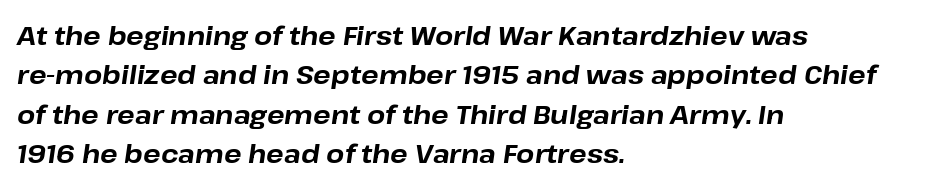
The tracking reads as untouched default to a designer's eye. Thick stems and heavy bowls — unmistakably bold. These lines were composed using italics. Descender tails drop into unmarked territory.
